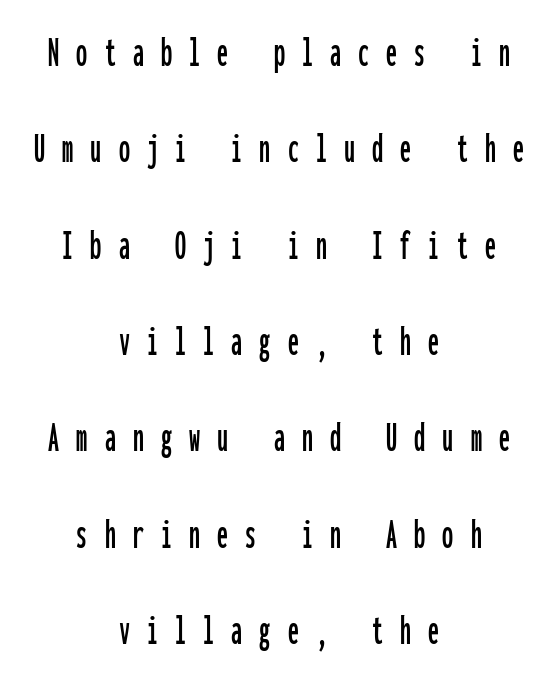
{"serif": "no", "italic": "no", "width": "condensed", "stroke_contrast": "low", "x_height": "medium", "monospaced": "yes", "underline": "no", "align": "center", "line_spacing": "loose", "line_spacing_ratio": 2.19, "letter_spacing": "wide", "letter_spacing_em": 0.39, "glyph_px": 44}
